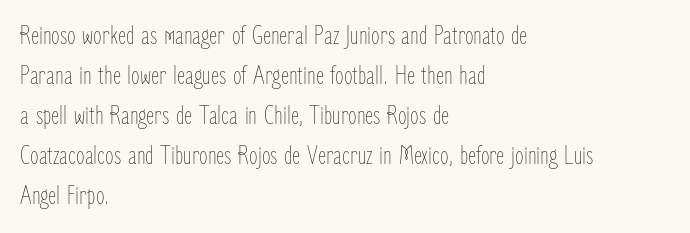
{"italic": "no", "bold": "no", "weight": "thin", "width": "condensed", "stroke_contrast": "low", "x_height": "medium", "monospaced": "no", "underline": "no", "align": "left", "line_spacing": "normal", "line_spacing_ratio": 1.43, "letter_spacing": "normal", "letter_spacing_em": 0.0, "glyph_px": 28}
